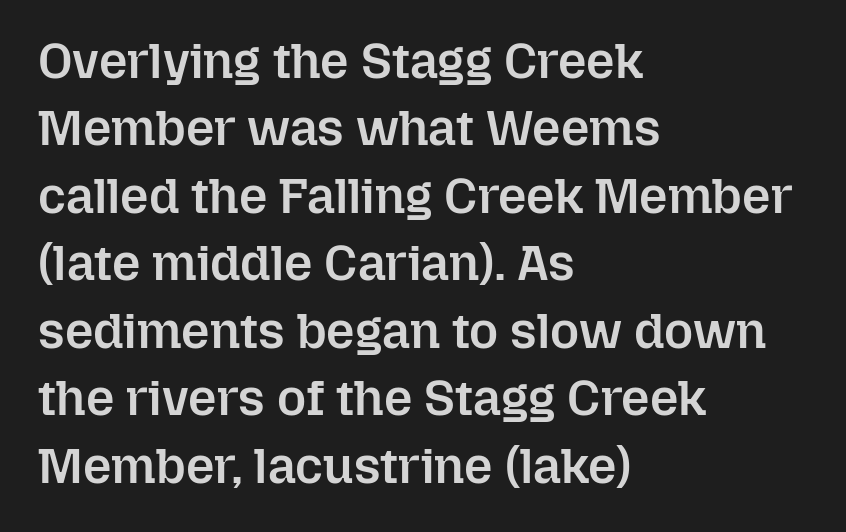
{"italic": "no", "bold": "semi", "weight": "semibold", "width": "normal", "stroke_contrast": "low", "x_height": "medium", "monospaced": "no", "underline": "no", "align": "left", "line_spacing": "normal", "line_spacing_ratio": 1.35, "letter_spacing": "normal", "letter_spacing_em": 0.0, "glyph_px": 50}
